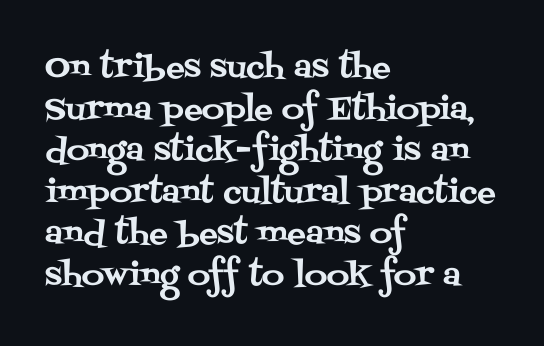
Note the varied advance widths — an 'i' is clearly narrower than an 'm'. This rendering features lettering with no underline. The block of text has a typical density, with ordinary space between rows. The font's upright variant was chosen for this text. Between one letter and the next there's only the usual sliver of space. Horizontal alignment here is leftward, the default for most running prose.
